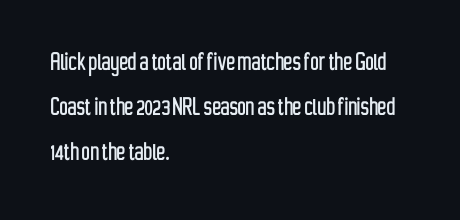
Q: Is the text italic (slanted)? A: No, it is upright.
Q: Is the typeface a serif or a sans-serif typeface? A: Sans-serif.
Q: Is the text underlined? A: No.
Q: How is the paragraph aligned? A: Left-aligned.
Q: Is the spacing between letters normal or unusually wide? A: Normal.
Q: Is the spacing between lines tight, normal or loose? A: Normal.
Q: Width (condensed, normal, or wide)? A: Condensed.
Q: Stroke contrast? A: Low.
Q: x-height? A: Medium.
Q: Monospaced? A: No.
